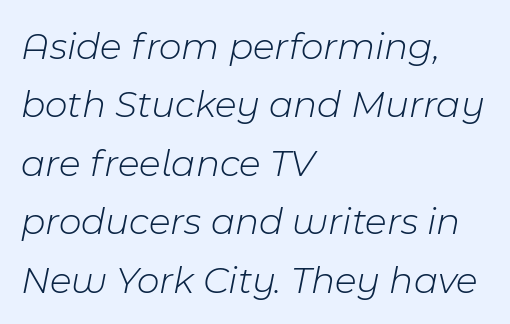
Q: Is the text bold? A: No.
Q: Is the text italic (slanted)? A: Yes, it leans right by about 11 degrees.
Q: Is the text underlined? A: No.
Q: How is the paragraph aligned? A: Left-aligned.
Q: Is the spacing between letters normal or unusually wide? A: Normal.
Q: Is the spacing between lines tight, normal or loose? A: Normal.
Q: Width (condensed, normal, or wide)? A: Normal.
Q: Stroke contrast? A: Low.
Q: x-height? A: Medium.
Q: Monospaced? A: No.
